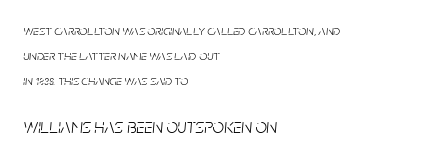
The image shows 20 px text type, italic (leaning right); set left-aligned, line spacing 1.8x, normal letter spacing, not underlined; the second (bottom) block is 1.43x larger.
